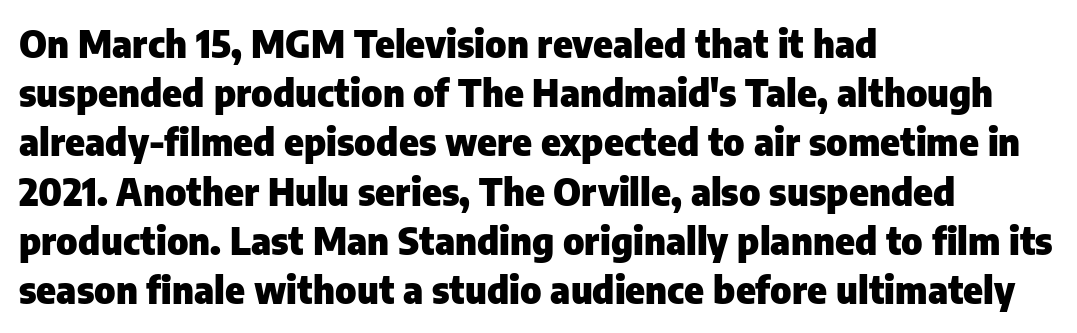
The rendering shows plain stroke endings on the letterforms — a sans-serif design. Here the glyphs are tracked normally, forming tight word shapes. The lines sit at an ordinary, default distance from one another. The gap between lines stays unmarked. Does the copy run flush right? No — it runs flush left. Proportional: the letters do not fall into vertical columns.
